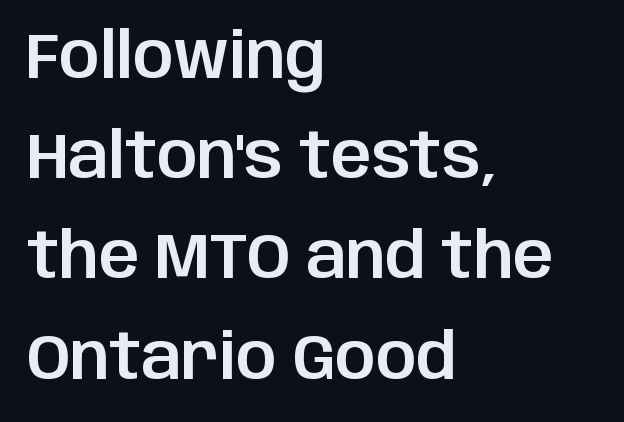
Each word holds together tightly as a unit, with standard inter-letter gaps. Proportional: the letters do not fall into vertical columns. Compared with typical paragraphs, the rows here are spaced about the same. The glyphs are unaccompanied by any horizontal stroke below them.
